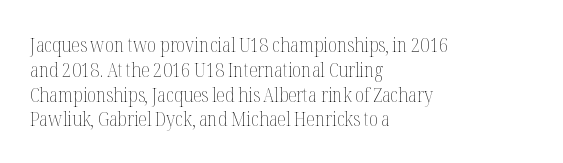
Q: Is the text bold? A: No.
Q: Is the text italic (slanted)? A: No, it is upright.
Q: Is the text underlined? A: No.
Q: How is the paragraph aligned? A: Left-aligned.
Q: Is the spacing between letters normal or unusually wide? A: Normal.
